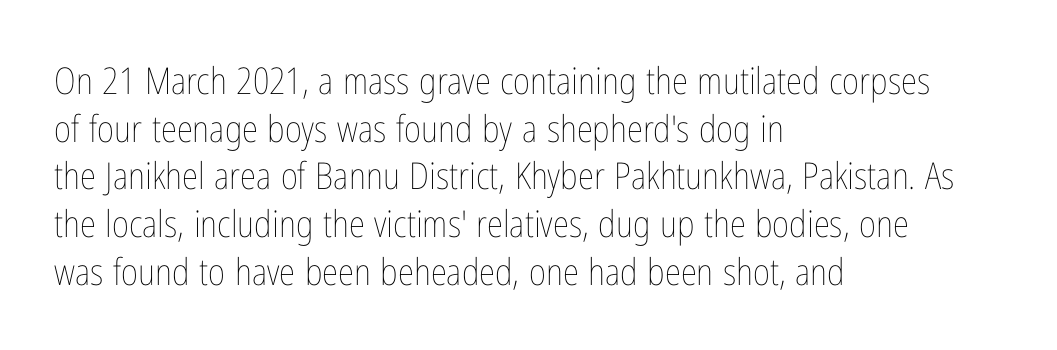
Caption: multi-line text, flush left, ragged right. This sample uses plain, unmodified letter spacing. A quiet, ordinary-to-light weight characterises the typeface. Nope, not italic — everything's standing straight.
